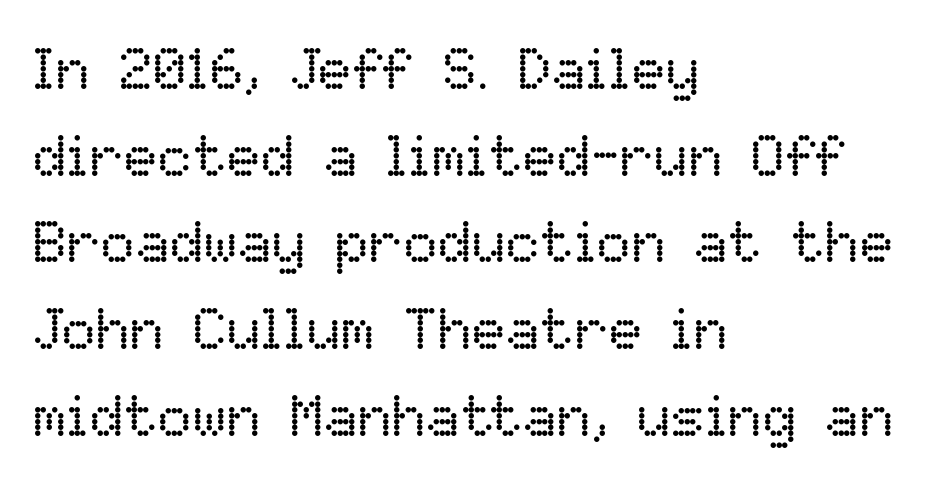
The image shows 57 px regular-weight type, upright; set left-aligned, normal line spacing (1.52x), normal letter spacing, not underlined; low stroke contrast and a medium x-height.
